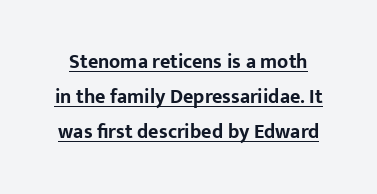
The image shows 20 px bold type, upright; set line spacing 1.75x, normal letter spacing, underlined.
